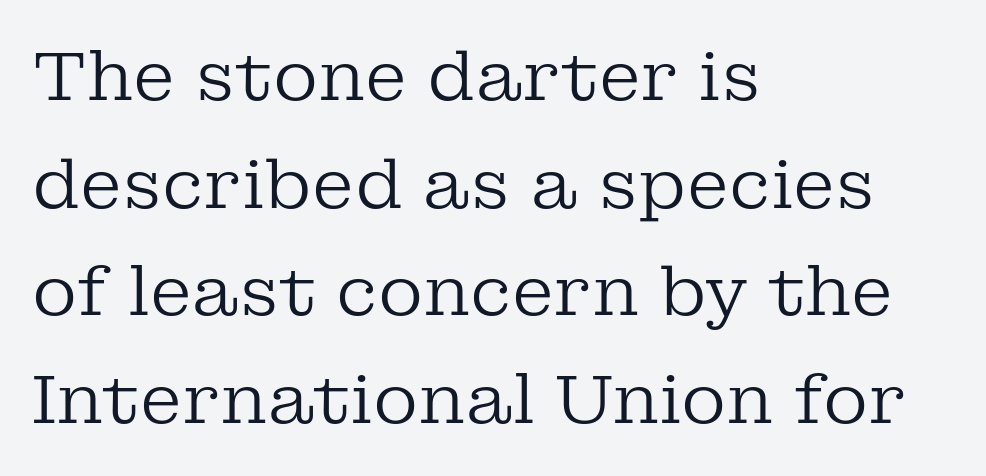
Leading matches the norm, producing a regular column. Does extra space separate the letters? No, they use regular spacing. Typographically, this falls in the serif category. Reading down the block, your eye returns to a fixed left position each line. The passage shown is typed in a proportional face where columns would drift. The zone under the glyphs is completely vacant.
